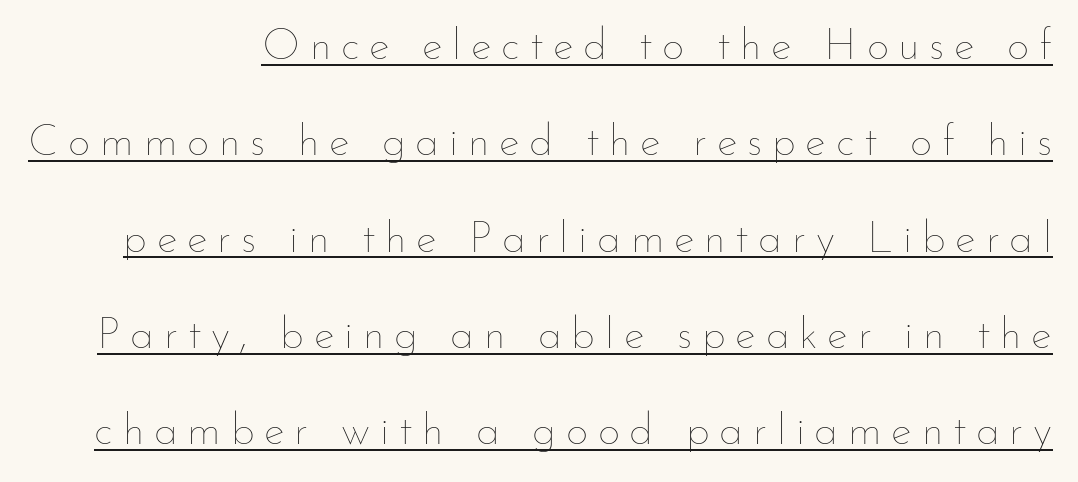
The image shows 44 px thin type, upright; set loose line spacing (2.19x), unusually wide letter spacing (+0.22 em), underlined; low stroke contrast and a small x-height.
